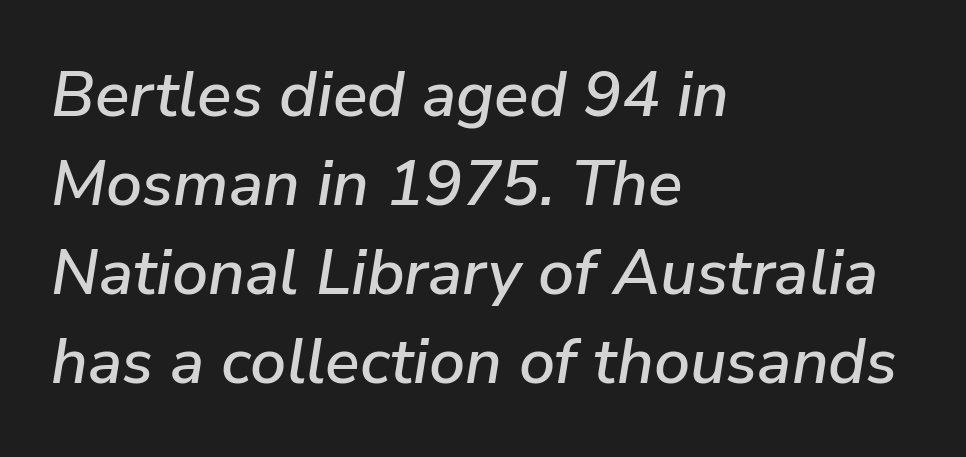
{"italic": "yes", "lean": "right", "slant_degrees": 9, "width": "normal", "stroke_contrast": "low", "x_height": "medium", "monospaced": "no", "underline": "no", "align": "left", "line_spacing": "normal", "line_spacing_ratio": 1.39, "letter_spacing": "normal", "letter_spacing_em": 0.0, "glyph_px": 64}
